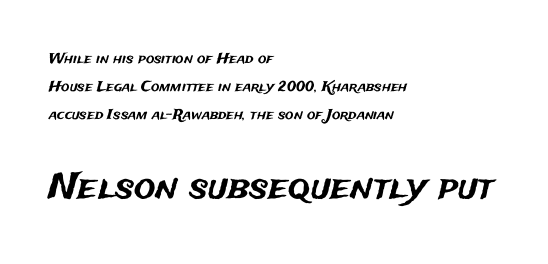
The image shows 36 px sans-serif type; set left-aligned, loose line spacing (2.0x), normal letter spacing, not underlined; the second (bottom) block is 2.57x larger; medium stroke contrast and a medium x-height.
